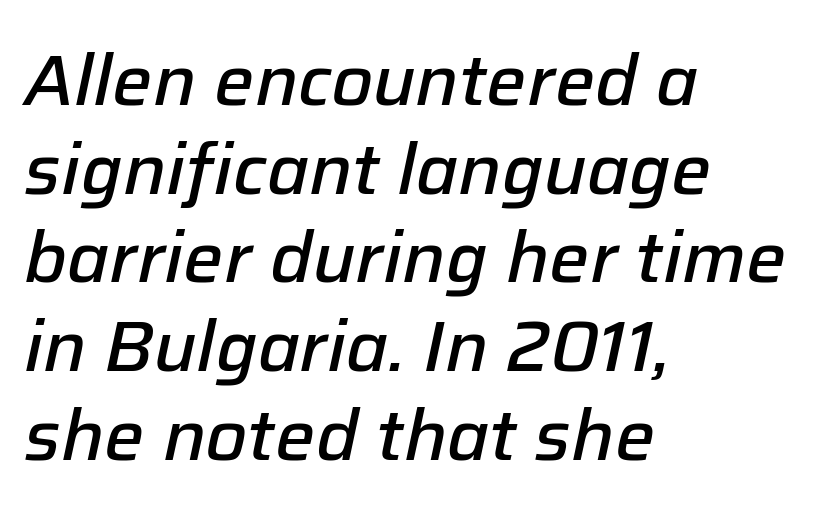
{"italic": "yes", "lean": "right", "slant_degrees": 12, "bold": "semi", "weight": "semibold", "width": "normal", "stroke_contrast": "low", "x_height": "medium", "monospaced": "no", "underline": "no", "align": "left", "line_spacing": "normal", "line_spacing_ratio": 1.25, "letter_spacing": "normal", "letter_spacing_em": 0.0, "glyph_px": 71}
